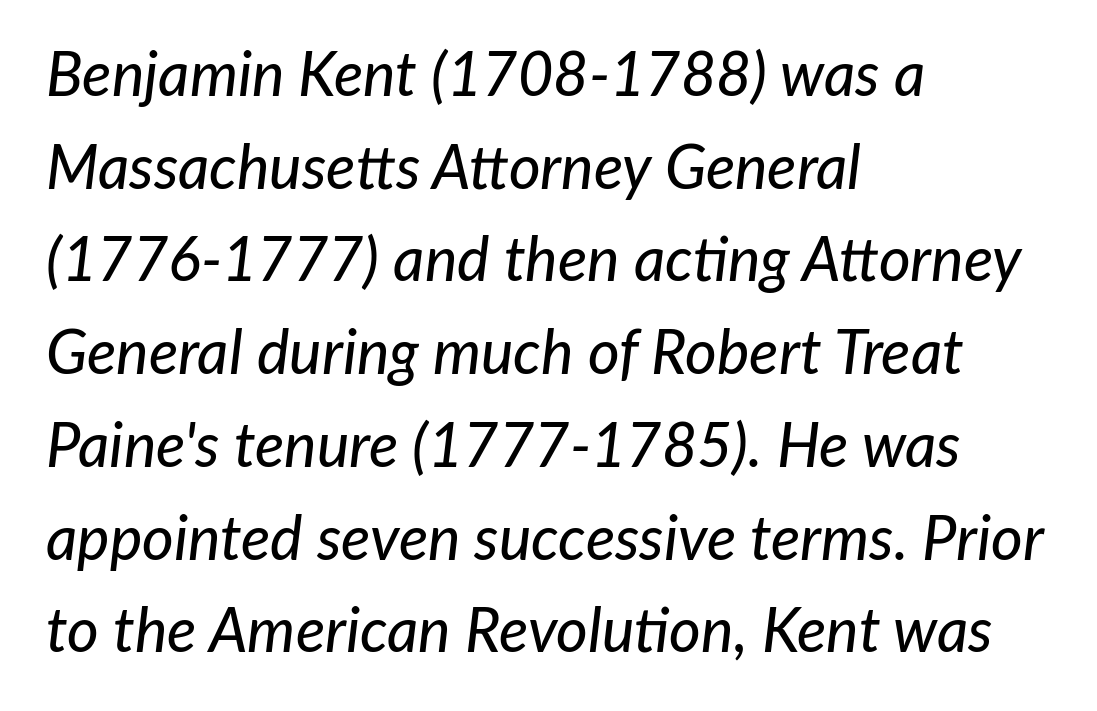
Q: Is the text italic (slanted)? A: Yes, it leans right by about 7 degrees.
Q: Is the text underlined? A: No.
Q: How is the paragraph aligned? A: Left-aligned.
Q: Is the spacing between letters normal or unusually wide? A: Normal.
Q: Is the spacing between lines tight, normal or loose? A: Normal.
Q: Width (condensed, normal, or wide)? A: Normal.
Q: Stroke contrast? A: Low.
Q: x-height? A: Medium.
Q: Monospaced? A: No.
